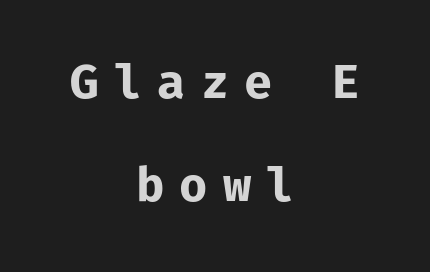
The font is running at its bold setting. Characters remain perfectly vertical along every line. Any mark beneath the type? The region is blank. Serif or sans? Sans — the stroke terminals are bare. These lines are rendered in a fixed-pitch font.
